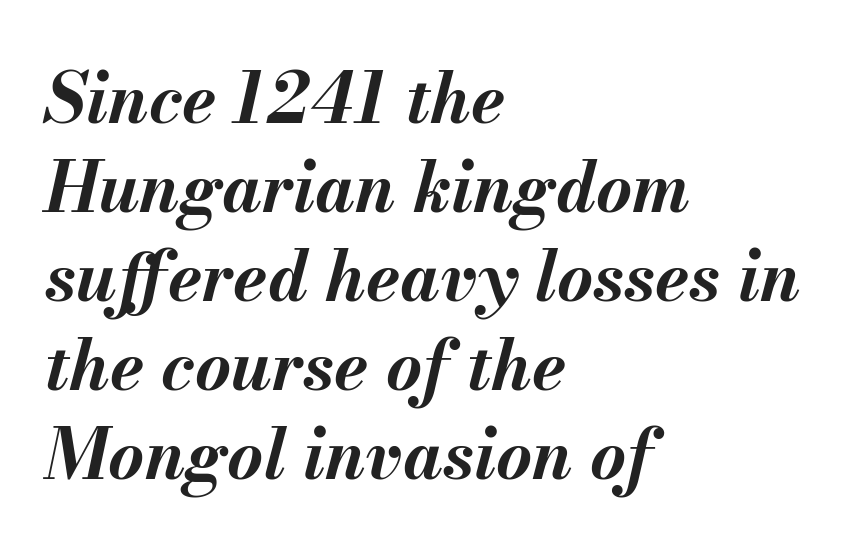
{"italic": "yes", "lean": "right", "slant_degrees": 13, "bold": "yes", "weight": "bold", "width": "normal", "stroke_contrast": "medium", "x_height": "small", "monospaced": "no", "underline": "no", "align": "left", "line_spacing": "normal", "line_spacing_ratio": 1.29, "letter_spacing": "normal", "letter_spacing_em": 0.0, "glyph_px": 69}
